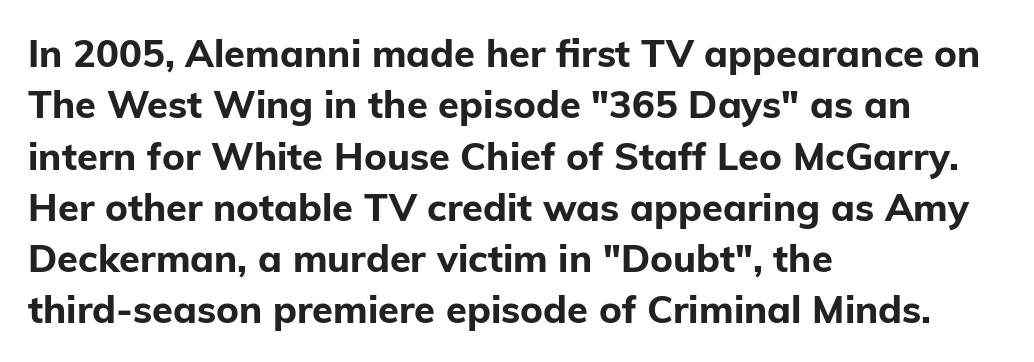
{"serif": "no", "italic": "no", "bold": "yes", "weight": "bold", "width": "normal", "stroke_contrast": "low", "x_height": "medium", "monospaced": "no", "underline": "no", "align": "left", "line_spacing": "normal", "line_spacing_ratio": 1.35, "letter_spacing": "normal", "letter_spacing_em": 0.0, "glyph_px": 38}
